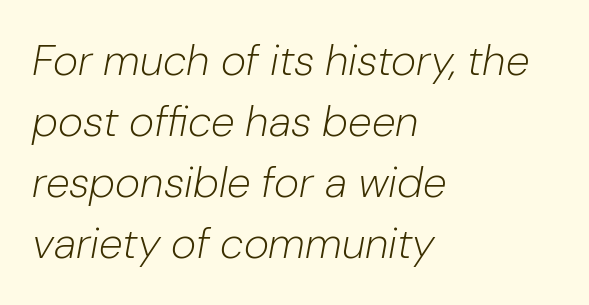
The image shows 43 px light type, italic (leaning right); set left-aligned, normal line spacing (1.42x), normal letter spacing, not underlined; low stroke contrast and a medium x-height.
